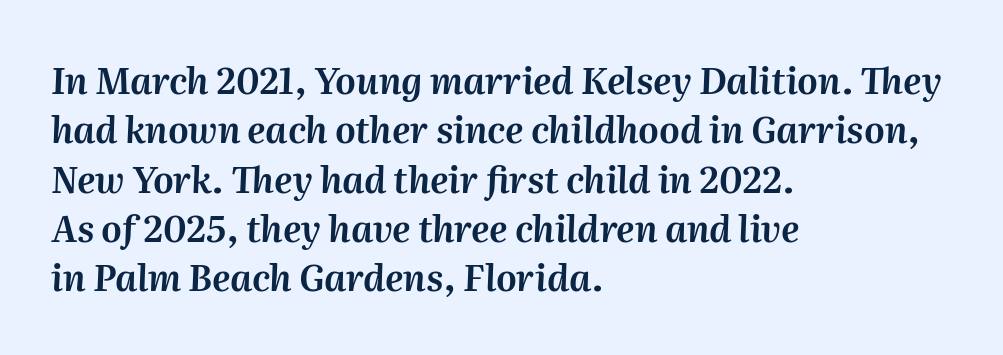
You could not count columns in this text — the font is proportionally spaced. Interline gaps are of average width in this sample. Nobody drew a line under any word here. A classic flush-left, rag-right setting is used for this passage.
